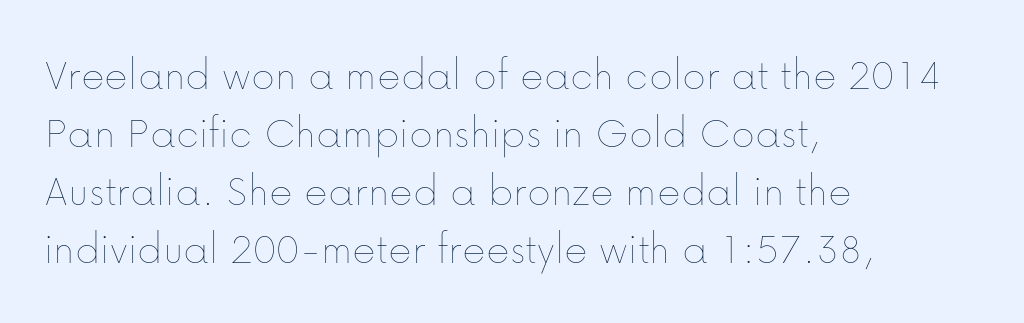
Stems here are at most as thick as an everyday book face. The letters sit at their default tracking, neither squeezed nor spread. Visually the block forms a straight wall on the left and a jagged coastline on the right. This is the regular roman posture of the typeface.
